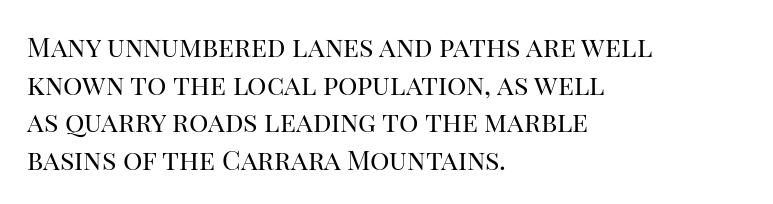
Q: Is the text bold? A: No.
Q: Is the text italic (slanted)? A: No, it is upright.
Q: Is the text underlined? A: No.
Q: How is the paragraph aligned? A: Left-aligned.
Q: Is the spacing between letters normal or unusually wide? A: Normal.
Q: Is the spacing between lines tight, normal or loose? A: Normal.
